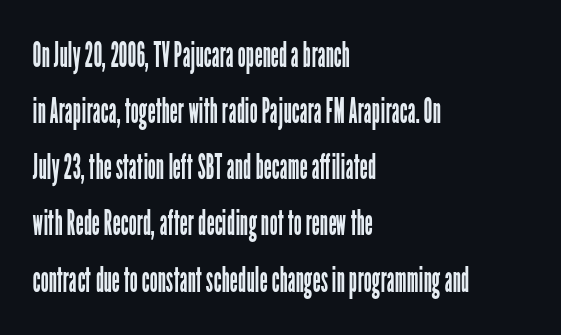
Note the varied advance widths — an 'i' is clearly narrower than an 'm'. These lines stack with their left ends in a neat column. Does extra space separate the letters? No, they use regular spacing. To sum up the face: it is a sans, with no serifs.
